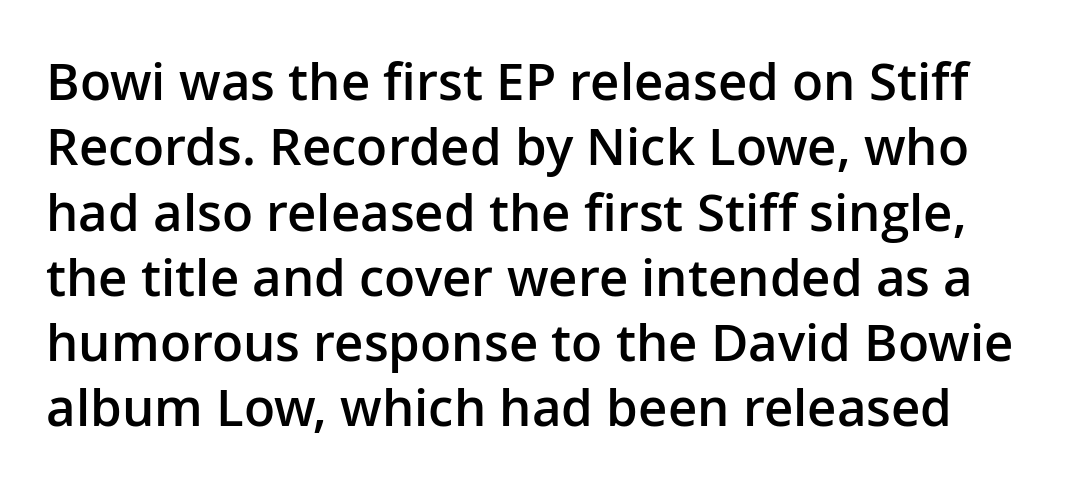
Q: Is the text bold? A: Semi-bold.
Q: Is the text italic (slanted)? A: No, it is upright.
Q: Is the typeface a serif or a sans-serif typeface? A: Sans-serif.
Q: Is the text underlined? A: No.
Q: Is the spacing between letters normal or unusually wide? A: Normal.
Q: Is the spacing between lines tight, normal or loose? A: Normal.
Q: Width (condensed, normal, or wide)? A: Normal.
Q: Stroke contrast? A: Low.
Q: x-height? A: Medium.
Q: Monospaced? A: No.
